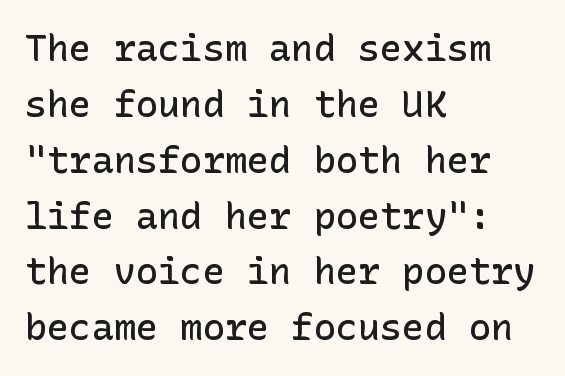
The image shows 37 px semibold sans-serif type, upright; set left-aligned, normal line spacing (1.51x), normal letter spacing, not underlined; low stroke contrast and a medium x-height.
